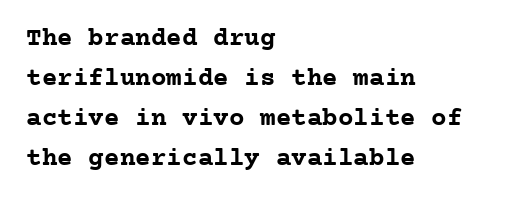
The image shows 26 px bold type, upright; set left-aligned, normal line spacing (1.54x), normal letter spacing, not underlined.
